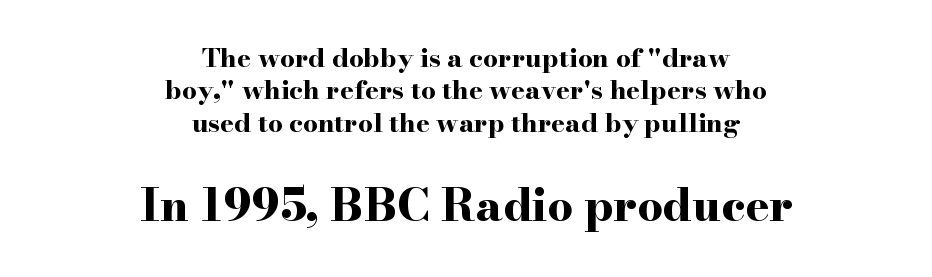
Q: Is the text bold? A: Yes.
Q: Is the text italic (slanted)? A: No, it is upright.
Q: Is the typeface a serif or a sans-serif typeface? A: Serif.
Q: Is the text underlined? A: No.
Q: How is the paragraph aligned? A: Centered.
Q: Is the spacing between letters normal or unusually wide? A: Normal.
Q: Is the spacing between lines tight, normal or loose? A: Normal.
Q: Which block of text is set in a larger size, the first (top) or the second (bottom)? A: The second (bottom) one.
Q: Width (condensed, normal, or wide)? A: Wide.
Q: Stroke contrast? A: High.
Q: x-height? A: Small.
Q: Monospaced? A: No.
